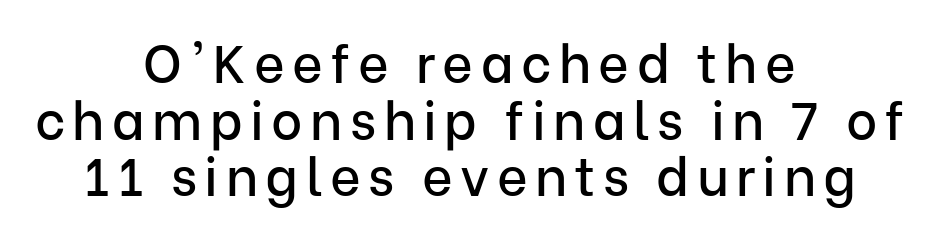
{"serif": "no", "italic": "no", "width": "normal", "stroke_contrast": "low", "x_height": "medium", "monospaced": "no", "underline": "no", "align": "center", "line_spacing": "tight", "line_spacing_ratio": 1.07, "glyph_px": 53}
